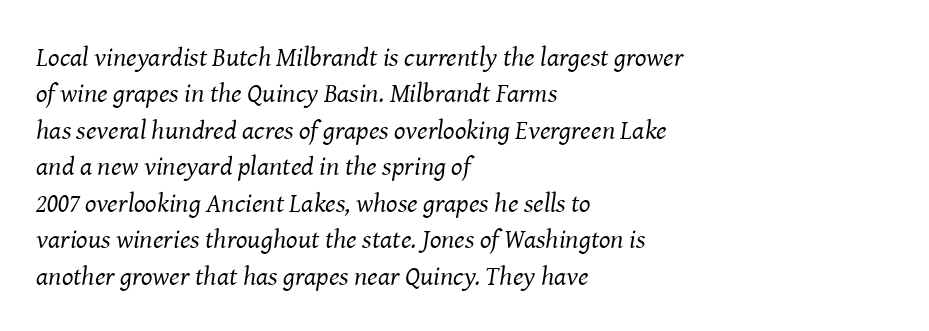
The horizontal fit of the characters is conventional and even. Plain, unruled lines of type. One-word summary of the alignment: left. Stroke thickness stays within the range of a standard reading face or lighter.
